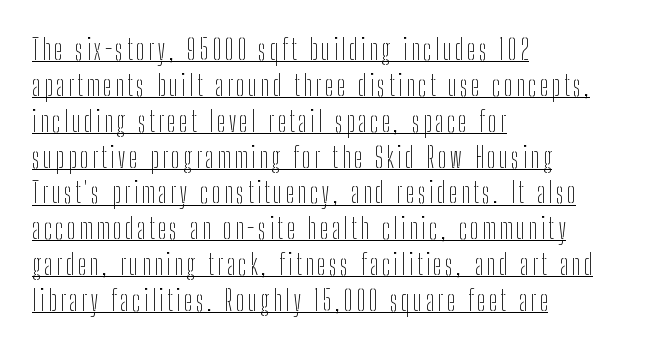
Q: Is the text bold? A: No.
Q: Is the text italic (slanted)? A: No, it is upright.
Q: Is the typeface a serif or a sans-serif typeface? A: Sans-serif.
Q: Is the text underlined? A: Yes.
Q: How is the paragraph aligned? A: Left-aligned.
Q: Is the spacing between lines tight, normal or loose? A: Normal.
Q: Width (condensed, normal, or wide)? A: Condensed.
Q: Stroke contrast? A: Low.
Q: x-height? A: Medium.
Q: Monospaced? A: No.
